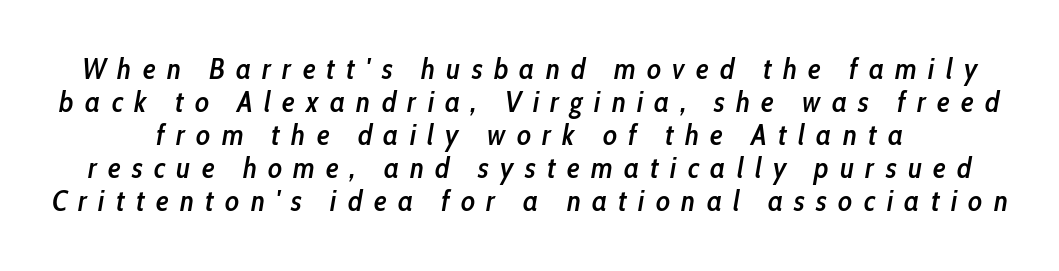
The image shows 29 px semibold, condensed type, italic (leaning right); set tight line spacing (1.14x), unusually wide letter spacing (+0.39 em), not underlined; low stroke contrast and a medium x-height.
